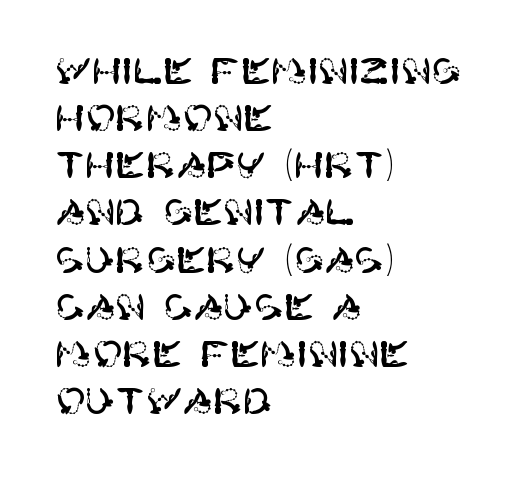
The image shows 36 px sans-serif type, upright; set left-aligned, normal line spacing (1.31x), normal letter spacing, not underlined; high stroke contrast and a large x-height.
